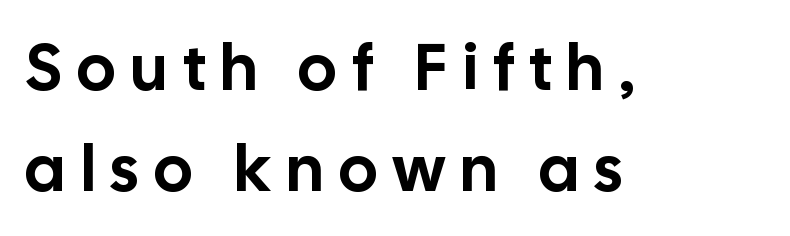
{"serif": "no", "italic": "no", "width": "normal", "stroke_contrast": "low", "x_height": "medium", "monospaced": "no", "underline": "no", "align": "left", "line_spacing": "normal", "line_spacing_ratio": 1.55, "letter_spacing": "wide", "letter_spacing_em": 0.24, "glyph_px": 65}
